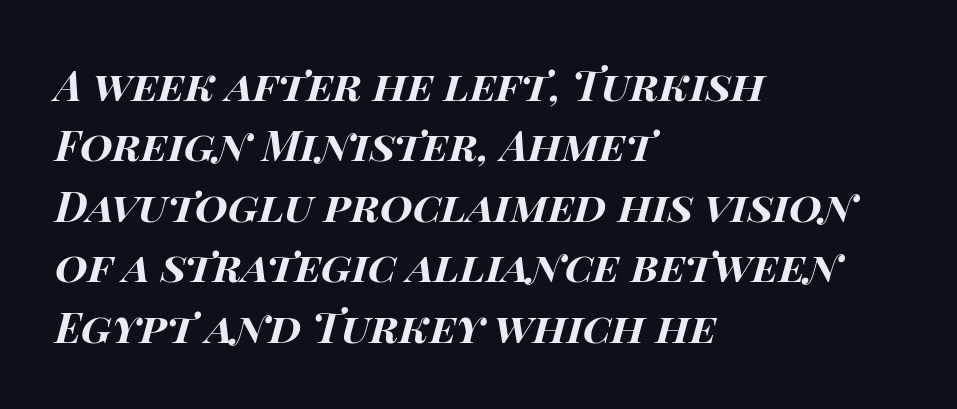
{"italic": "yes", "lean": "right", "slant_degrees": 14, "bold": "yes", "weight": "bold", "width": "wide", "stroke_contrast": "high", "x_height": "large", "monospaced": "no", "underline": "no", "align": "left", "line_spacing": "normal", "line_spacing_ratio": 1.44, "letter_spacing": "normal", "letter_spacing_em": 0.0, "glyph_px": 42}
